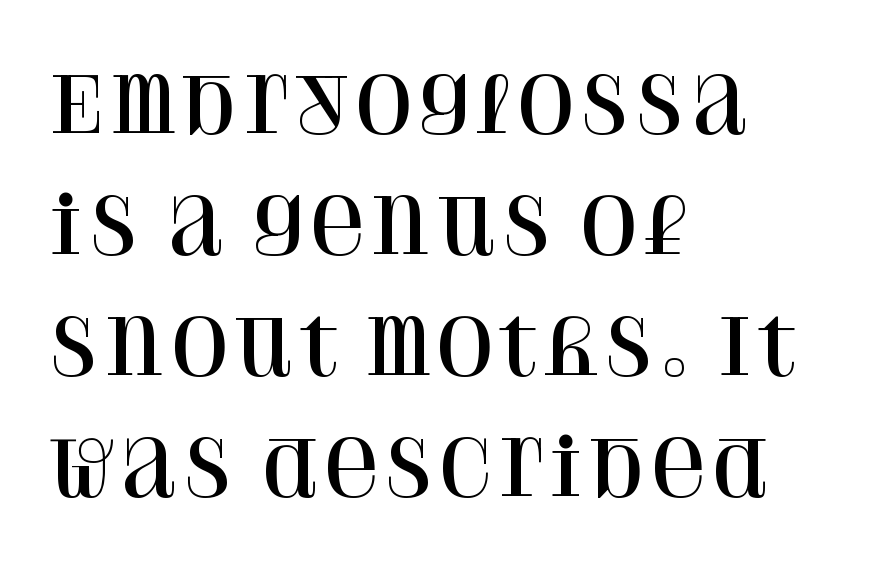
The image shows 76 px serif type, upright; set left-aligned, normal line spacing (1.59x), normal letter spacing, not underlined; high stroke contrast and a large x-height.
